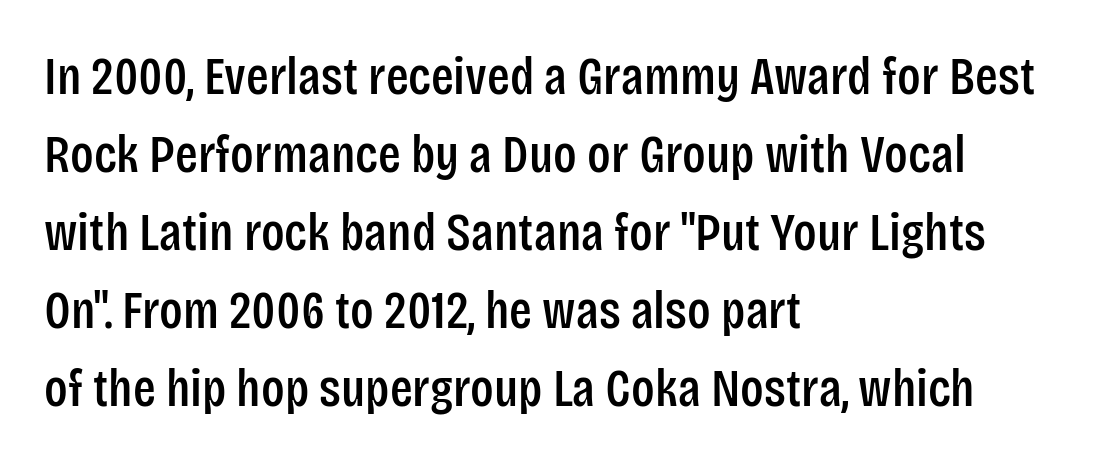
{"serif": "no", "italic": "no", "width": "condensed", "stroke_contrast": "low", "x_height": "large", "monospaced": "no", "underline": "no", "align": "left", "line_spacing": "normal", "line_spacing_ratio": 1.47, "letter_spacing": "normal", "letter_spacing_em": 0.0, "glyph_px": 53}
